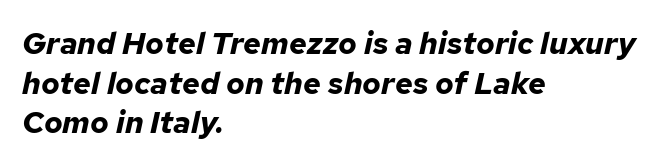
The image shows 31 px bold type, italic (leaning right); set left-aligned, normal line spacing (1.28x), normal letter spacing, not underlined; low stroke contrast and a medium x-height.
